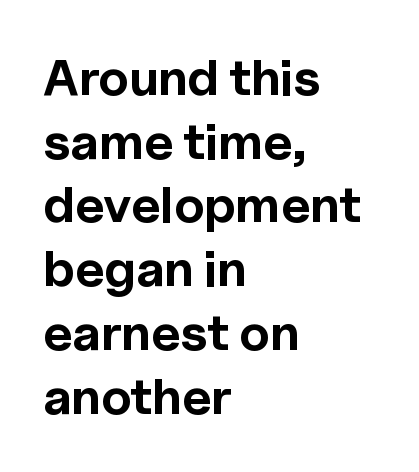
Quick note: not italic, upright. Leading matches the norm, producing a regular column. The compositor pushed each line to the left boundary. Rule under the text: the space is simply empty.
